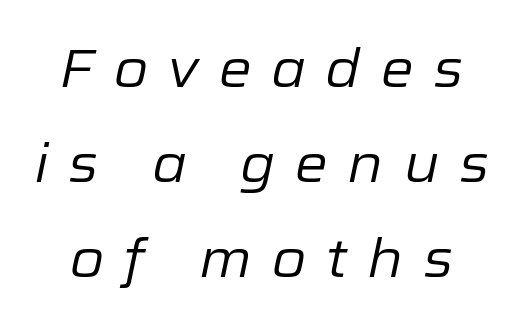
The rendering inserts visible extra space after every character. Caption: face not bold, strokes unweighted. A typesetter would call this proportional, since set widths differ per character. These lines were composed using italics. Clear beneath every line of the passage.
